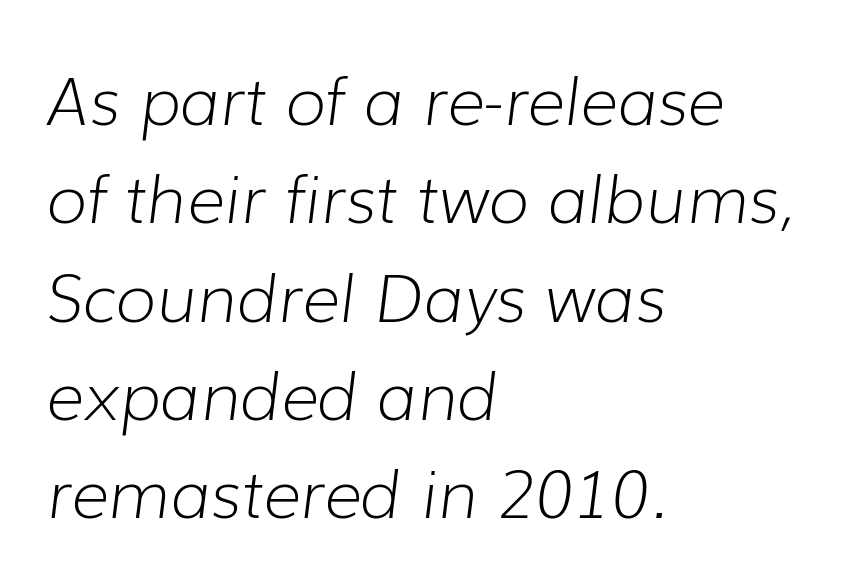
{"italic": "yes", "lean": "right", "slant_degrees": 7, "bold": "no", "weight": "light", "width": "normal", "stroke_contrast": "low", "x_height": "medium", "monospaced": "no", "underline": "no", "align": "left", "line_spacing": "normal", "line_spacing_ratio": 1.49, "letter_spacing": "normal", "letter_spacing_em": 0.0, "glyph_px": 66}
